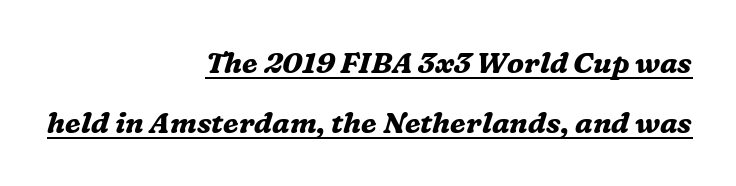
Q: Is the text bold? A: Yes.
Q: Is the text italic (slanted)? A: Yes, it leans right by about 16 degrees.
Q: Is the typeface a serif or a sans-serif typeface? A: Serif.
Q: Is the text underlined? A: Yes.
Q: How is the paragraph aligned? A: Right-aligned.
Q: Is the spacing between letters normal or unusually wide? A: Normal.
Q: Is the spacing between lines tight, normal or loose? A: Loose.
Q: Width (condensed, normal, or wide)? A: Normal.
Q: Stroke contrast? A: Medium.
Q: x-height? A: Medium.
Q: Monospaced? A: No.
